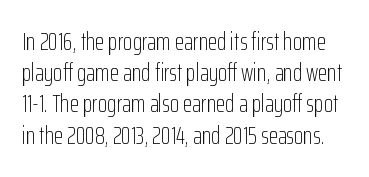
The passage shown is not underscored anywhere. Vertical stems look standard width or narrower in stroke. This sample uses plain, unmodified letter spacing. This is roman type, the default non-slanted kind. Students, observe: this is what conventionally led text looks like.
